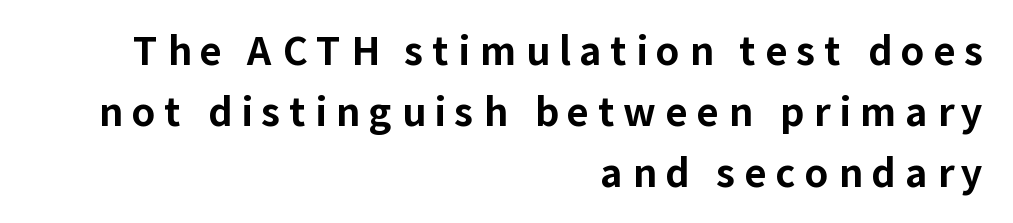
Q: Is the text bold? A: Yes.
Q: Is the text italic (slanted)? A: No, it is upright.
Q: Is the typeface a serif or a sans-serif typeface? A: Sans-serif.
Q: Is the text underlined? A: No.
Q: How is the paragraph aligned? A: Right-aligned.
Q: Is the spacing between letters normal or unusually wide? A: Unusually wide.
Q: Is the spacing between lines tight, normal or loose? A: Normal.
Q: Width (condensed, normal, or wide)? A: Normal.
Q: Stroke contrast? A: Low.
Q: x-height? A: Medium.
Q: Monospaced? A: No.
